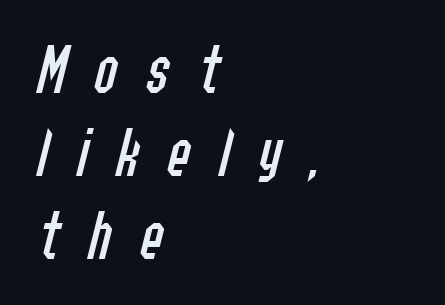
The image shows 71 px regular-weight, condensed type, italic (leaning right); set left-aligned, line spacing 1.17x, unusually wide letter spacing (+0.39 em), not underlined; low stroke contrast and a medium x-height.
